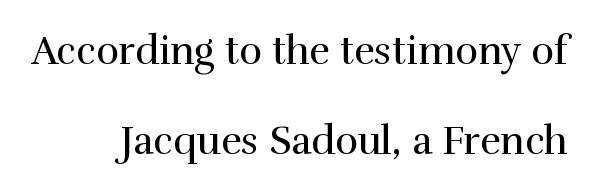
Has an underline been added? It has not. The space between consecutive lines is lavish. The letters stand straight up with perfectly vertical stems. A typesetter would call this zero additional tracking.
